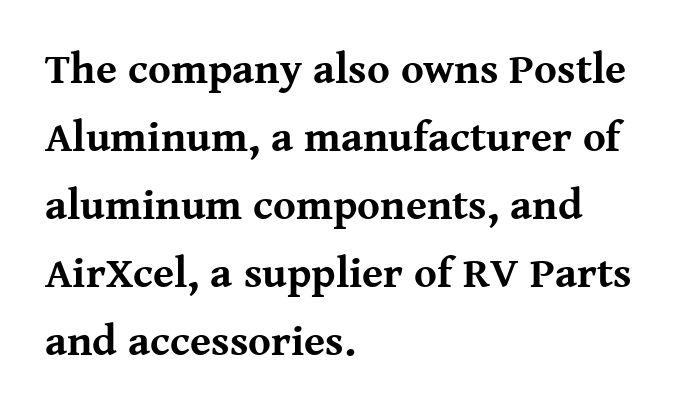
Just letters on the line, the space beneath them empty. The lines are quadded left. Plenty of ink on the page — the face is bold. Spacing verdict: proportional, widths tailored to each character. Look at the tracking — it's just the regular setting, nothing added. No italicization has been applied; the sample stays upright.
